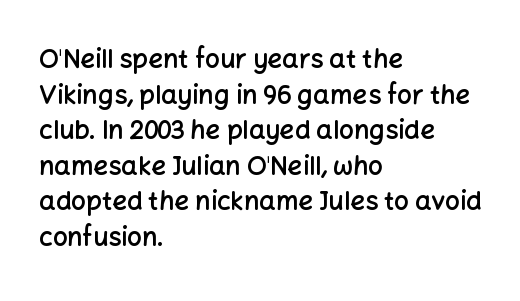
Q: Is the text bold? A: Semi-bold.
Q: Is the text italic (slanted)? A: No, it is upright.
Q: Is the text underlined? A: No.
Q: How is the paragraph aligned? A: Left-aligned.
Q: Is the spacing between letters normal or unusually wide? A: Normal.
Q: Is the spacing between lines tight, normal or loose? A: Normal.
